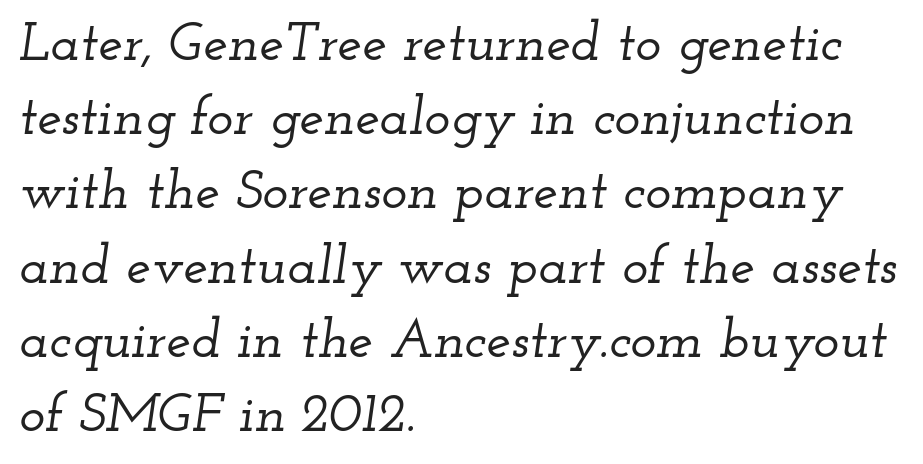
{"serif": "yes", "italic": "yes", "lean": "right", "slant_degrees": 12, "width": "wide", "stroke_contrast": "low", "x_height": "small", "monospaced": "no", "underline": "no", "align": "left", "line_spacing": "normal", "line_spacing_ratio": 1.35, "letter_spacing": "normal", "letter_spacing_em": 0.0, "glyph_px": 55}
